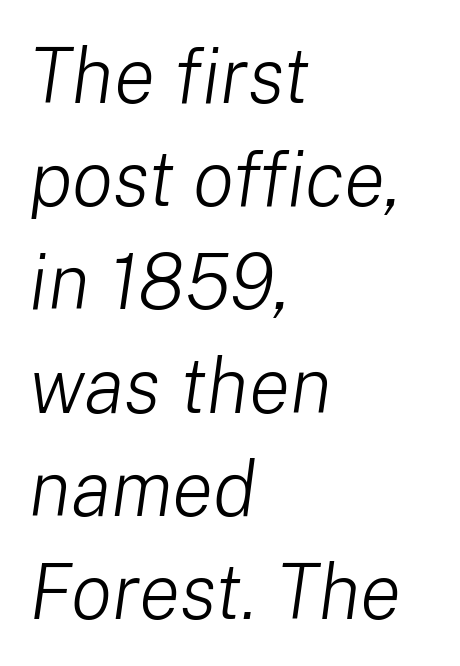
Is the type slanted? Yes — the strokes lean at a clear angle. The rows are spaced the way most documents space them. This rendering features lettering with no underline. Varying glyph widths throughout — classic text-font behaviour. Is this a heavy cut? Hardly; it is regular or lighter. All the whitespace from short lines collects on the right.
